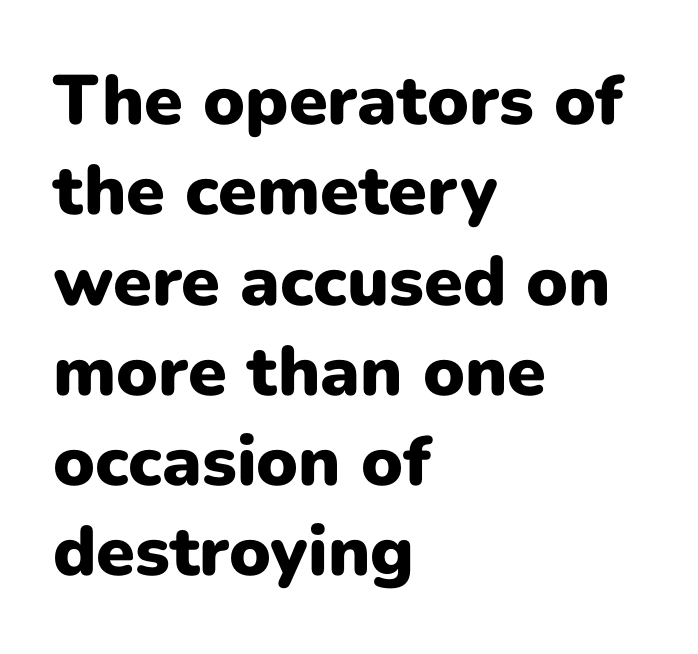
The line texture is even and compact thanks to regular tracking. Type without underlining. Nope, not italic — everything's standing straight. A typesetter would call this proportional, since set widths differ per character. Caption: bold face, heavy strokes.
